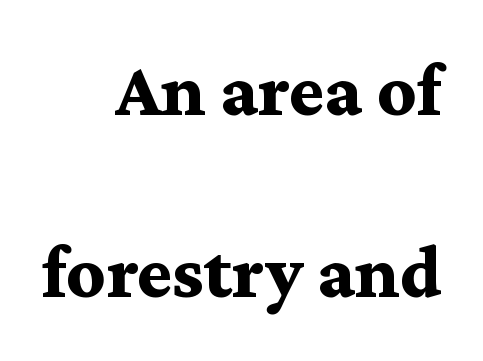
Q: Is the text bold? A: Yes.
Q: Is the text italic (slanted)? A: No, it is upright.
Q: Is the typeface a serif or a sans-serif typeface? A: Serif.
Q: Is the text underlined? A: No.
Q: How is the paragraph aligned? A: Right-aligned.
Q: Is the spacing between letters normal or unusually wide? A: Normal.
Q: Is the spacing between lines tight, normal or loose? A: Loose.
Q: Width (condensed, normal, or wide)? A: Wide.
Q: Stroke contrast? A: Medium.
Q: x-height? A: Medium.
Q: Monospaced? A: No.
